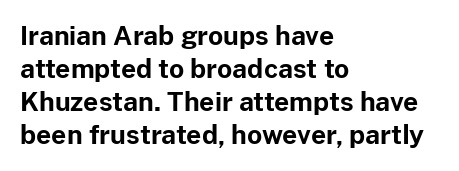
Q: Is the text bold? A: Yes.
Q: Is the text italic (slanted)? A: No, it is upright.
Q: Is the text underlined? A: No.
Q: How is the paragraph aligned? A: Left-aligned.
Q: Is the spacing between letters normal or unusually wide? A: Normal.
Q: Is the spacing between lines tight, normal or loose? A: Normal.
